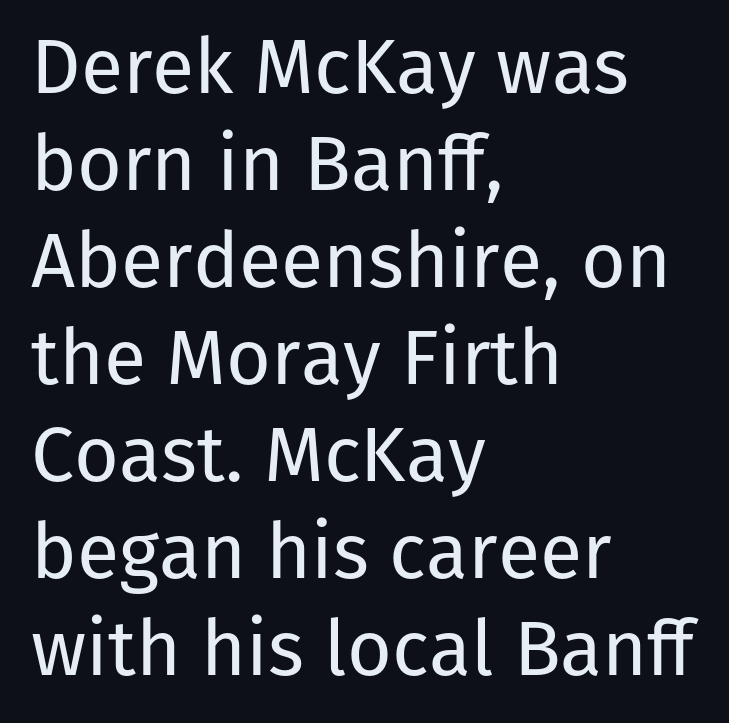
{"serif": "no", "italic": "no", "bold": "no", "weight": "regular", "width": "normal", "stroke_contrast": "low", "x_height": "medium", "monospaced": "no", "underline": "no", "align": "left", "line_spacing": "normal", "line_spacing_ratio": 1.26, "letter_spacing": "normal", "letter_spacing_em": 0.0, "glyph_px": 77}
